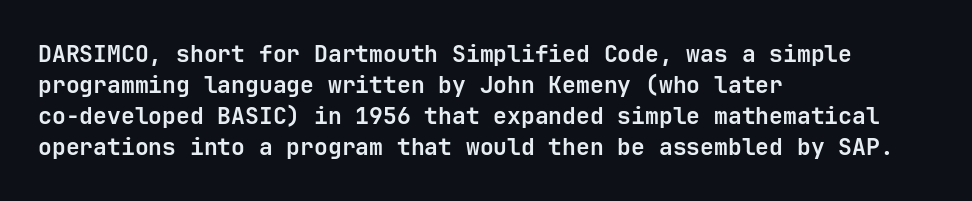
The image shows 23 px bold type, upright; set left-aligned, normal line spacing (1.35x), normal letter spacing, not underlined.
